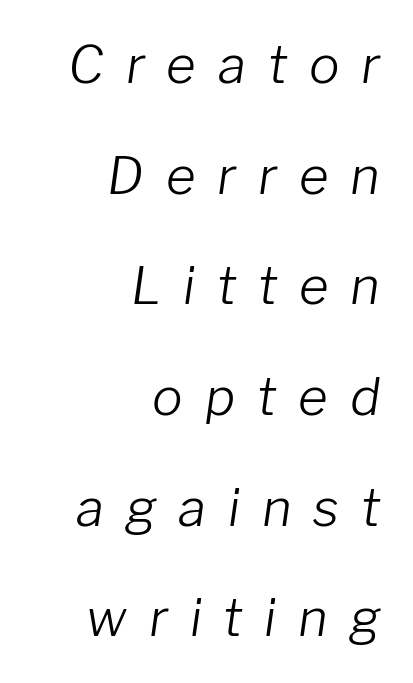
The font sits on the lighter half of the weight spectrum, regular included. The specimen reads as italic at a glance. The leading is generous, giving the passage an open texture. The rendering uses natural spacing where letterforms have individual widths.
